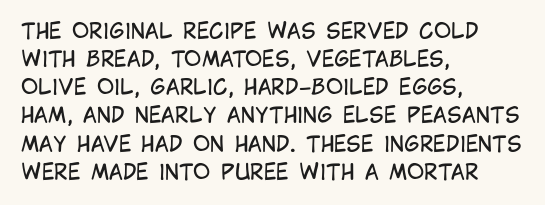
{"italic": "no", "bold": "no", "underline": "no", "align": "left", "line_spacing": "normal", "line_spacing_ratio": 1.34, "letter_spacing": "normal", "letter_spacing_em": 0.0, "glyph_px": 21}
